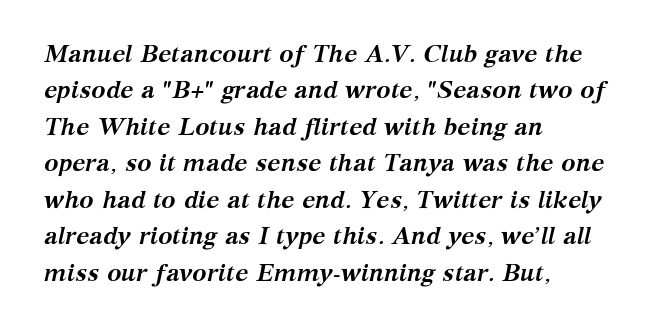
Left-aligned paragraph, ragged on the right. No extra tracking has been applied to these lines. The font's italic variant was chosen for this text. Letters rest on an invisible, unmarked baseline.
